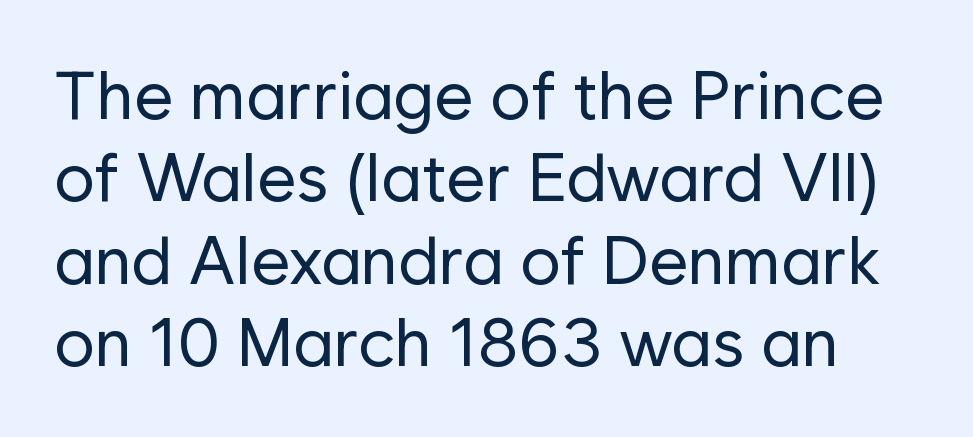
Posture: straight, roman, zero tilt. Each letter keeps its own natural width here, so spacing adapts to shape. The strokes carry an ordinary text weight at most. The words here are not underlined. I'd call this a sans setting — the letters go barefoot.
